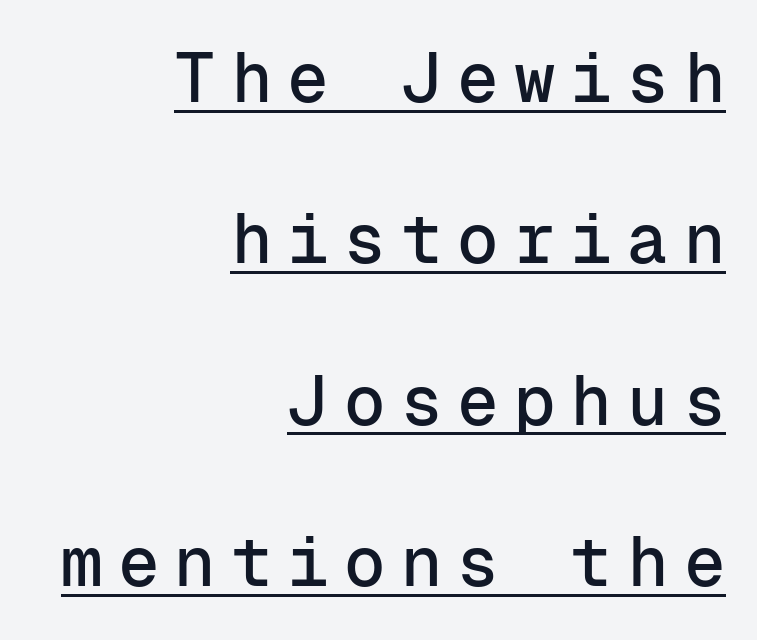
{"serif": "no", "italic": "no", "width": "normal", "stroke_contrast": "low", "x_height": "medium", "monospaced": "yes", "underline": "yes", "align": "right", "line_spacing": "loose", "line_spacing_ratio": 2.34, "letter_spacing": "wide", "letter_spacing_em": 0.22, "glyph_px": 69}
